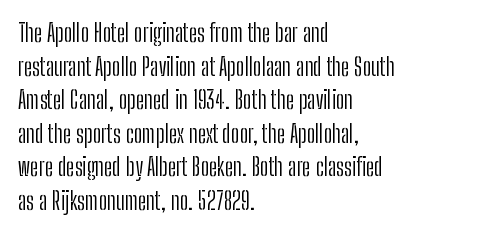
Q: Is the text bold? A: No.
Q: Is the text italic (slanted)? A: No, it is upright.
Q: Is the text underlined? A: No.
Q: How is the paragraph aligned? A: Left-aligned.
Q: Is the spacing between letters normal or unusually wide? A: Normal.
Q: Is the spacing between lines tight, normal or loose? A: Normal.
